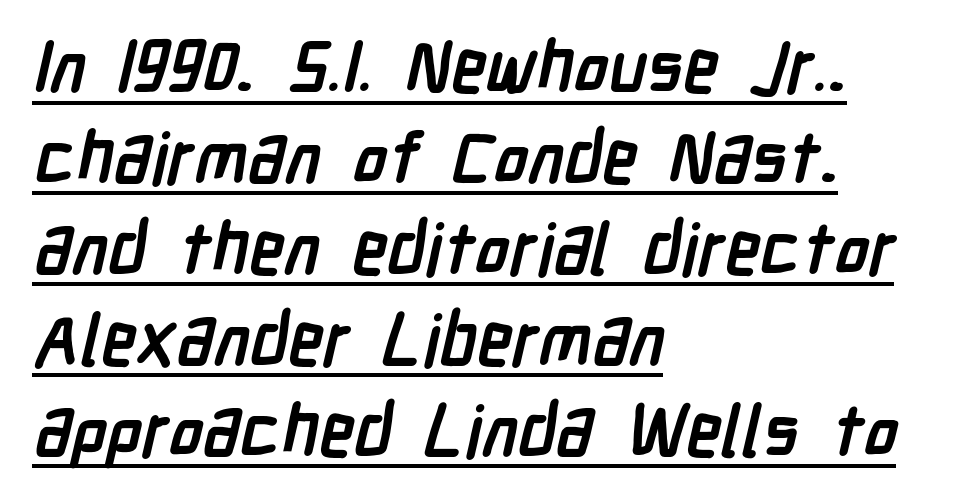
This sample has the flowing, uneven cadence of proportional lettering. One-word summary of the alignment: left. Honestly, the underline is the first thing you notice here. Notice how thick the strokes are: this is what a full bold looks like. The lines sit at an ordinary, default distance from one another. This sample uses a sans-serif face.
